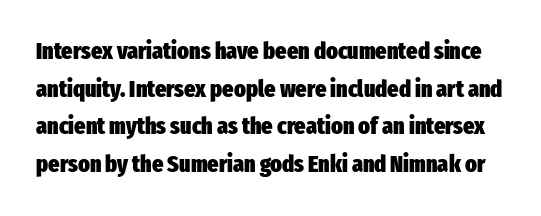
Q: Is the text bold? A: Yes.
Q: Is the text italic (slanted)? A: No, it is upright.
Q: Is the text underlined? A: No.
Q: Is the spacing between letters normal or unusually wide? A: Normal.
Q: Is the spacing between lines tight, normal or loose? A: Normal.
